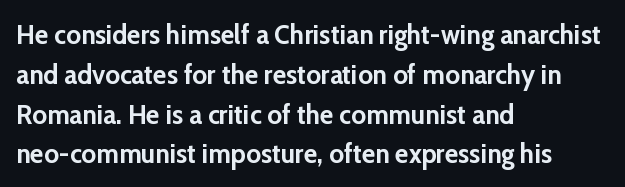
The image shows 28 px semibold sans-serif type, upright; set left-aligned, normal line spacing (1.42x), normal letter spacing, not underlined; low stroke contrast and a medium x-height.
